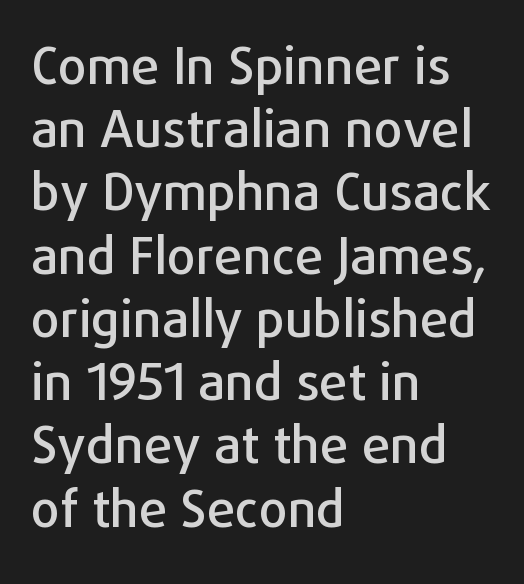
The image shows 51 px sans-serif type, upright; set left-aligned, line spacing 1.24x, normal letter spacing, not underlined; low stroke contrast and a medium x-height.
